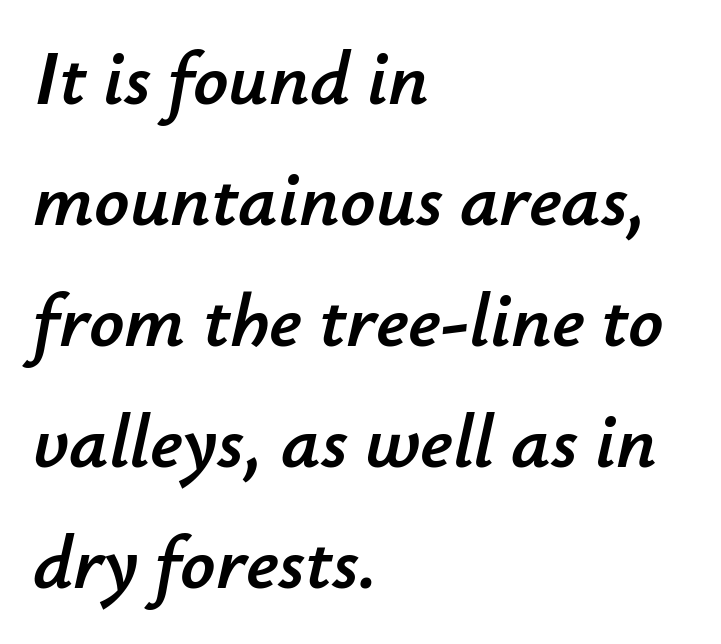
{"italic": "yes", "lean": "right", "slant_degrees": 12, "width": "normal", "stroke_contrast": "low", "x_height": "small", "monospaced": "no", "underline": "no", "align": "left", "line_spacing": "normal", "line_spacing_ratio": 1.57, "letter_spacing": "normal", "letter_spacing_em": 0.0, "glyph_px": 77}
